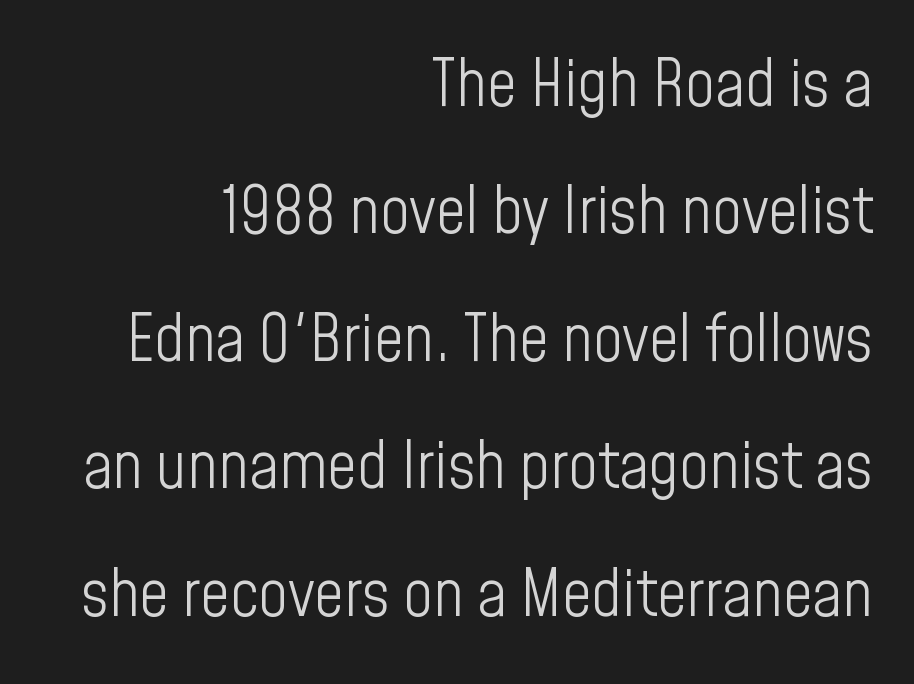
{"serif": "no", "italic": "no", "bold": "no", "weight": "light", "width": "condensed", "stroke_contrast": "low", "x_height": "medium", "monospaced": "no", "underline": "no", "align": "right", "line_spacing": "loose", "line_spacing_ratio": 1.96, "letter_spacing": "normal", "letter_spacing_em": 0.0, "glyph_px": 65}
